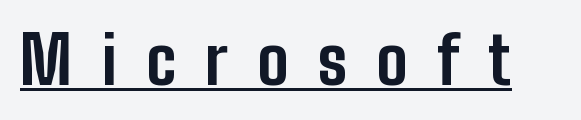
Is there any slant? The stems are plumb. These words are printed bold, with thick strokes throughout. Each letter keeps its own natural width here, so spacing adapts to shape. The specimen includes a rule beneath the text block's lines.
